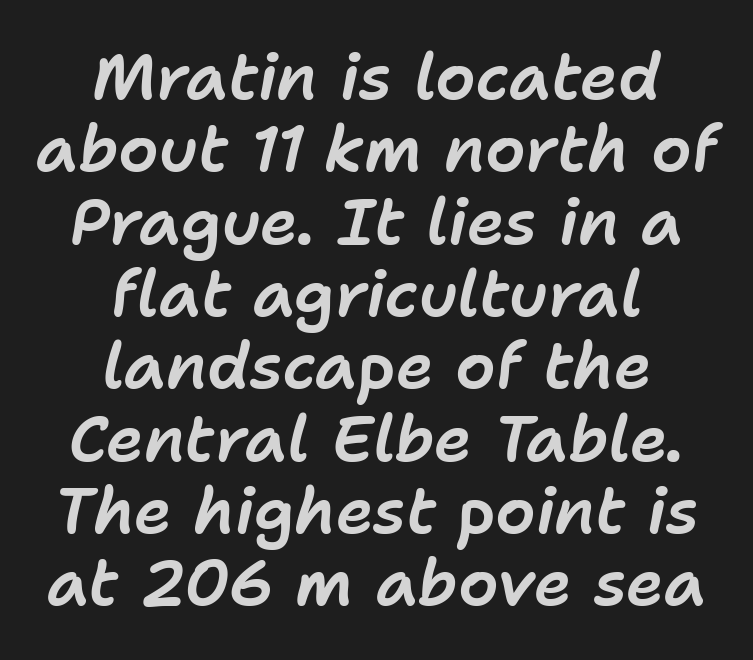
Q: Is the text italic (slanted)? A: Yes, it leans right by about 11 degrees.
Q: Is the text underlined? A: No.
Q: How is the paragraph aligned? A: Centered.
Q: Is the spacing between letters normal or unusually wide? A: Normal.
Q: Is the spacing between lines tight, normal or loose? A: Tight.
Q: Width (condensed, normal, or wide)? A: Normal.
Q: Stroke contrast? A: Low.
Q: x-height? A: Medium.
Q: Monospaced? A: No.
